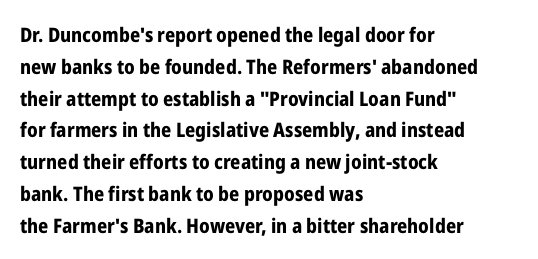
Q: Is the text bold? A: Yes.
Q: Is the text italic (slanted)? A: No, it is upright.
Q: Is the text underlined? A: No.
Q: How is the paragraph aligned? A: Left-aligned.
Q: Is the spacing between letters normal or unusually wide? A: Normal.
Q: Is the spacing between lines tight, normal or loose? A: Normal.
